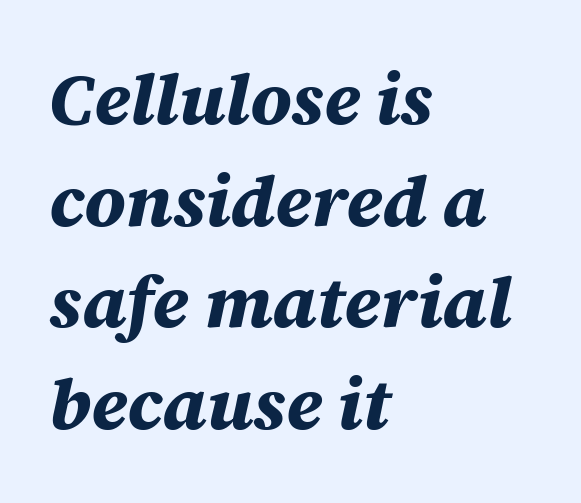
{"italic": "yes", "lean": "right", "slant_degrees": 12, "bold": "yes", "weight": "bold", "width": "normal", "stroke_contrast": "medium", "x_height": "large", "monospaced": "no", "underline": "no", "align": "left", "line_spacing": "normal", "line_spacing_ratio": 1.41, "letter_spacing": "normal", "letter_spacing_em": 0.0, "glyph_px": 72}
